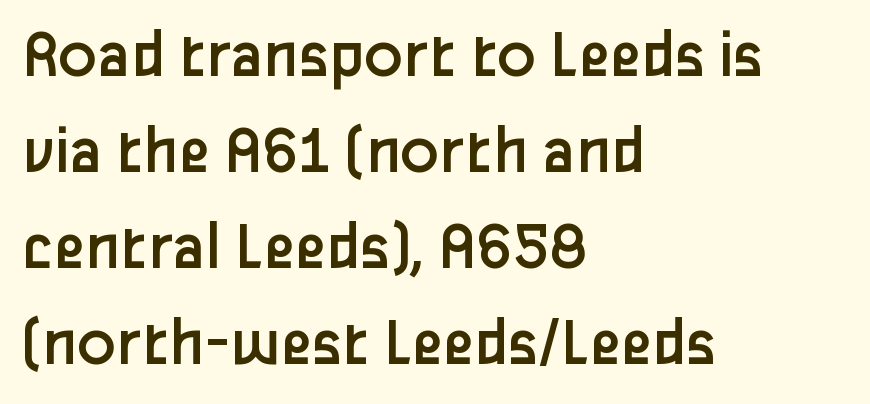
{"serif": "no", "italic": "no", "bold": "no", "weight": "regular", "width": "normal", "stroke_contrast": "low", "x_height": "medium", "monospaced": "no", "underline": "no", "align": "left", "line_spacing": "normal", "line_spacing_ratio": 1.35, "letter_spacing": "normal", "letter_spacing_em": 0.0, "glyph_px": 71}
